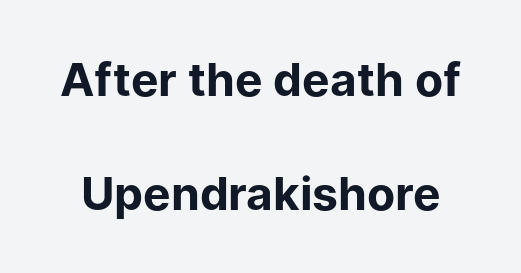
{"serif": "no", "italic": "no", "bold": "yes", "weight": "bold", "width": "normal", "stroke_contrast": "low", "x_height": "medium", "monospaced": "no", "underline": "no", "line_spacing": "loose", "line_spacing_ratio": 2.47, "letter_spacing": "normal", "letter_spacing_em": 0.0, "glyph_px": 46}
